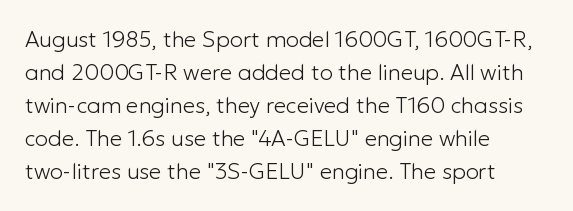
{"italic": "no", "bold": "no", "underline": "no", "align": "left", "line_spacing": "normal", "line_spacing_ratio": 1.5, "letter_spacing": "normal", "letter_spacing_em": 0.0, "glyph_px": 22}
